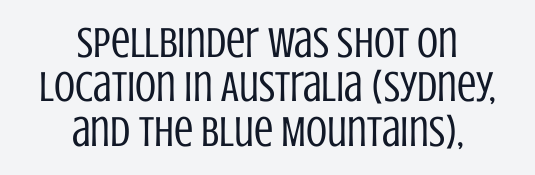
The letters look calm and open, with moderate or lighter stems. The text was rendered using a sans face with plain stroke endings. Students, observe: this is what under-led, compact text looks like. A bare baseline throughout the passage.
